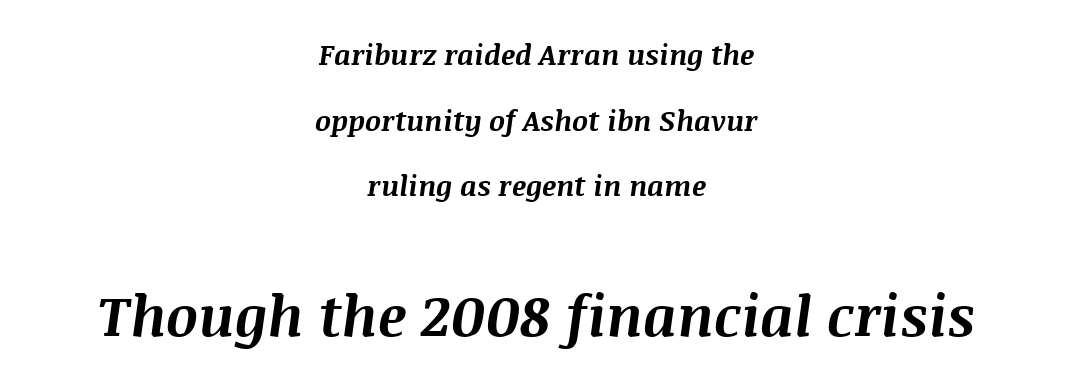
{"italic": "yes", "lean": "right", "slant_degrees": 8, "bold": "yes", "weight": "bold", "width": "normal", "stroke_contrast": "medium", "x_height": "large", "monospaced": "no", "underline": "no", "align": "center", "line_spacing": "loose", "line_spacing_ratio": 2.34, "letter_spacing": "normal", "letter_spacing_em": 0.0, "larger_block": "second", "size_ratio": 2.0, "glyph_px": 56}
